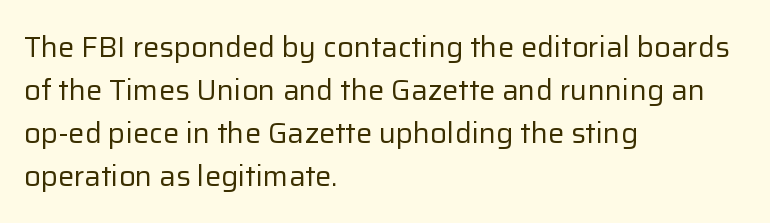
{"serif": "no", "italic": "no", "bold": "no", "weight": "regular", "width": "normal", "stroke_contrast": "low", "x_height": "medium", "monospaced": "no", "underline": "no", "align": "left", "line_spacing": "normal", "line_spacing_ratio": 1.48, "letter_spacing": "normal", "letter_spacing_em": 0.0, "glyph_px": 29}
